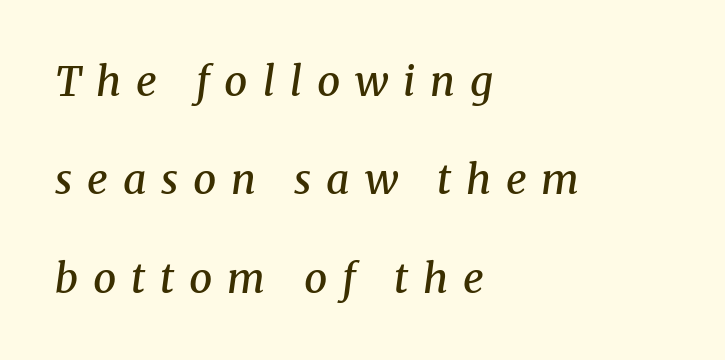
{"serif": "yes", "italic": "yes", "lean": "right", "slant_degrees": 8, "bold": "semi", "weight": "semibold", "width": "normal", "stroke_contrast": "medium", "x_height": "medium", "monospaced": "no", "underline": "no", "align": "left", "line_spacing": "loose", "line_spacing_ratio": 2.4, "letter_spacing": "wide", "letter_spacing_em": 0.36, "glyph_px": 41}
